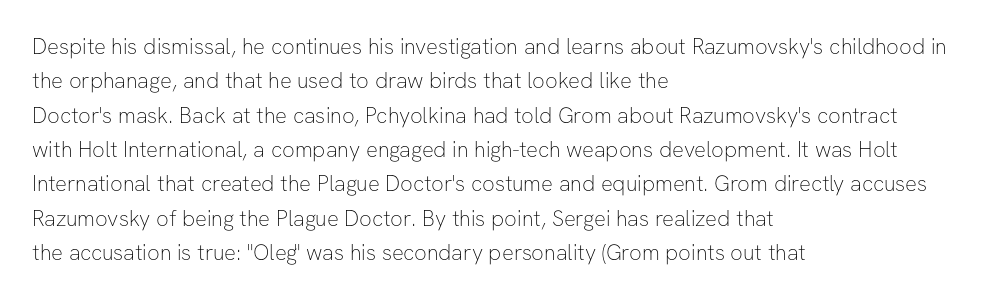
The image shows 22 px text type, upright; set left-aligned, normal line spacing (1.56x), normal letter spacing, not underlined.
